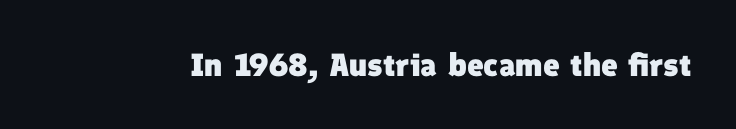
Q: Is the text bold? A: Yes.
Q: Is the typeface a serif or a sans-serif typeface? A: Sans-serif.
Q: Is the text underlined? A: No.
Q: Is the spacing between letters normal or unusually wide? A: Normal.
Q: Width (condensed, normal, or wide)? A: Normal.
Q: Stroke contrast? A: Low.
Q: x-height? A: Medium.
Q: Monospaced? A: No.
